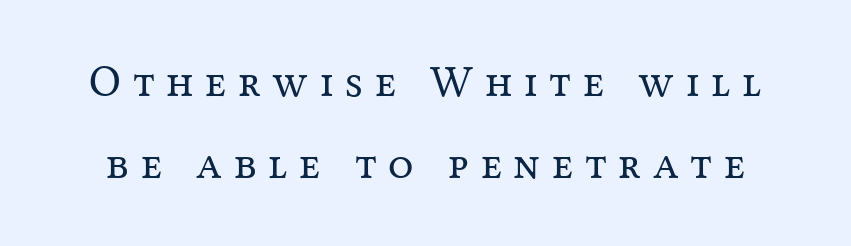
{"serif": "yes", "italic": "no", "bold": "no", "weight": "regular", "width": "normal", "stroke_contrast": "medium", "x_height": "medium", "monospaced": "no", "underline": "no", "line_spacing_ratio": 1.83, "letter_spacing": "wide", "letter_spacing_em": 0.26, "glyph_px": 45}
